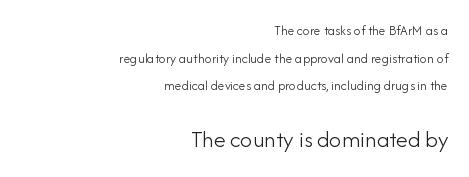
No extra tracking has been applied to these lines. Short and long lines alike share a common ending point at right. Ordinary non-slanted type is in use. The strokes carry an ordinary text weight at most. The more generous point size was reserved for the lower chunk. Underline: absent.
